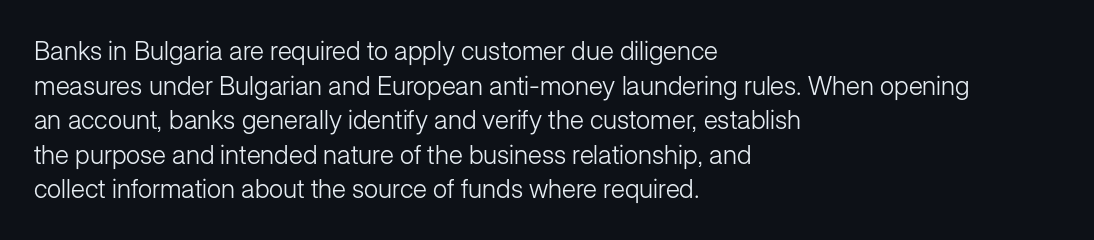
{"italic": "no", "bold": "no", "underline": "no", "align": "left", "line_spacing": "normal", "line_spacing_ratio": 1.33, "letter_spacing": "normal", "letter_spacing_em": 0.0, "glyph_px": 26}
